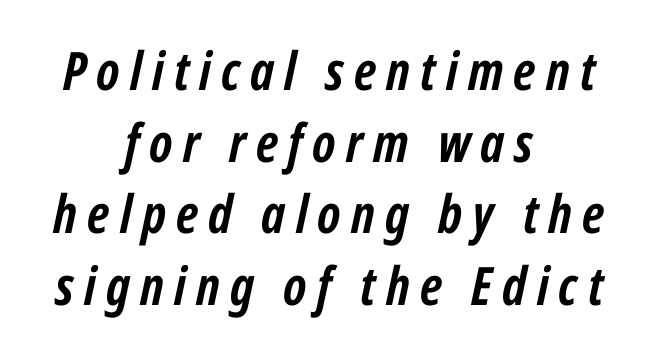
The image shows 53 px semibold, condensed type, italic (leaning right); set centered, normal line spacing (1.35x), not underlined; low stroke contrast and a medium x-height.
